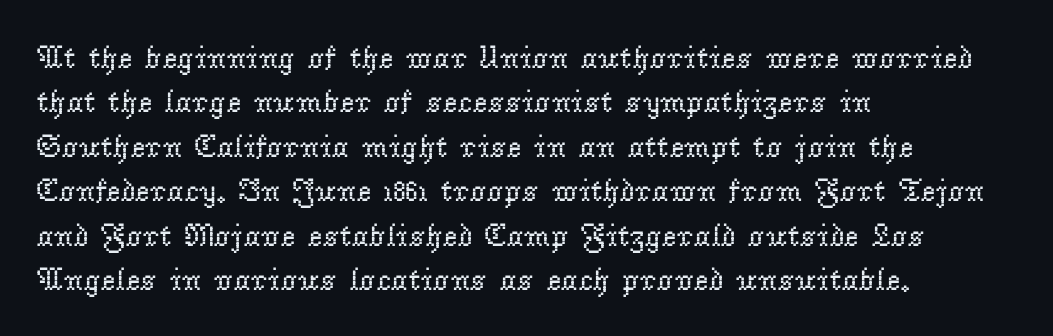
Regarding leading, the lines here are spaced in the standard way. You can tell it's not italic because the verticals are truly vertical. Quick note: underline off. Caption: standard tracking, unaltered. This sample uses a serif face.
